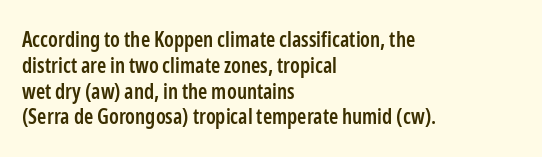
Q: Is the text bold? A: Semi-bold.
Q: Is the text italic (slanted)? A: No, it is upright.
Q: Is the text underlined? A: No.
Q: How is the paragraph aligned? A: Left-aligned.
Q: Is the spacing between letters normal or unusually wide? A: Normal.
